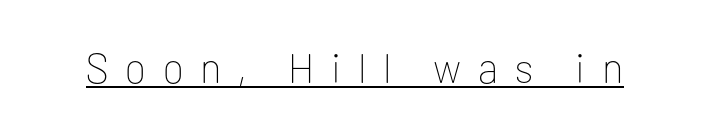
Q: Is the text bold? A: No.
Q: Is the text italic (slanted)? A: No, it is upright.
Q: Is the typeface a serif or a sans-serif typeface? A: Sans-serif.
Q: Is the text underlined? A: Yes.
Q: Is the spacing between letters normal or unusually wide? A: Unusually wide.
Q: Width (condensed, normal, or wide)? A: Normal.
Q: Stroke contrast? A: Low.
Q: x-height? A: Medium.
Q: Monospaced? A: No.
